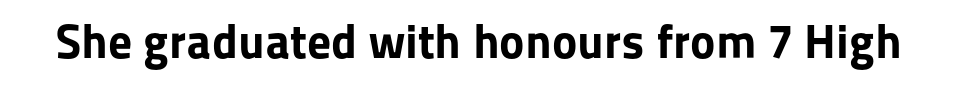
Q: Is the text bold? A: Yes.
Q: Is the text italic (slanted)? A: No, it is upright.
Q: Is the typeface a serif or a sans-serif typeface? A: Sans-serif.
Q: Is the text underlined? A: No.
Q: Is the spacing between letters normal or unusually wide? A: Normal.
Q: Width (condensed, normal, or wide)? A: Normal.
Q: Stroke contrast? A: Low.
Q: x-height? A: Medium.
Q: Monospaced? A: No.
